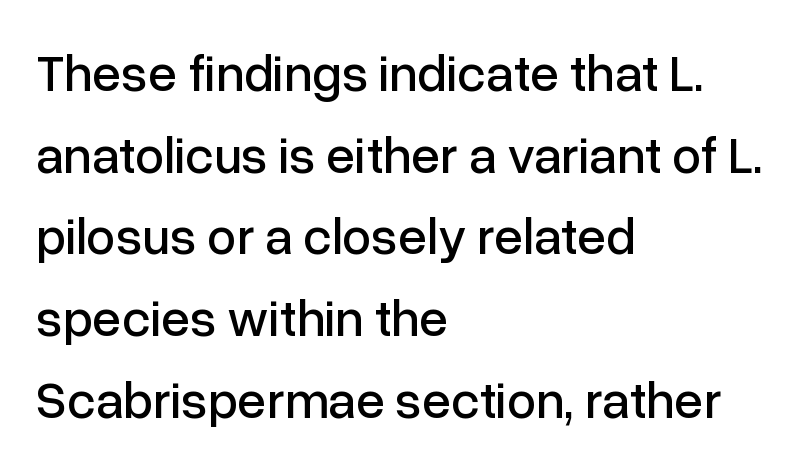
{"serif": "no", "italic": "no", "width": "normal", "stroke_contrast": "low", "x_height": "medium", "monospaced": "no", "underline": "no", "align": "left", "line_spacing": "normal", "line_spacing_ratio": 1.57, "letter_spacing": "normal", "letter_spacing_em": 0.0, "glyph_px": 52}
